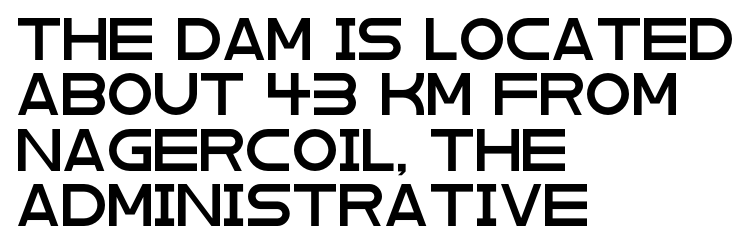
Proportional: the letters do not fall into vertical columns. The type is set solid horizontally, with unmodified tracking. Leftover space on each line is placed entirely after the last word. Each row of text sits above clean, open space. Regarding leading, the lines here are spaced in the standard way.
